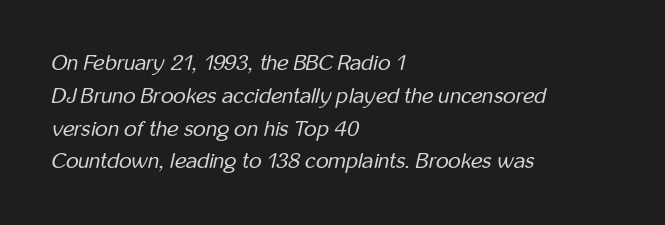
The image shows 22 px text type, italic (leaning right); set left-aligned, normal line spacing (1.49x), normal letter spacing, not underlined.
